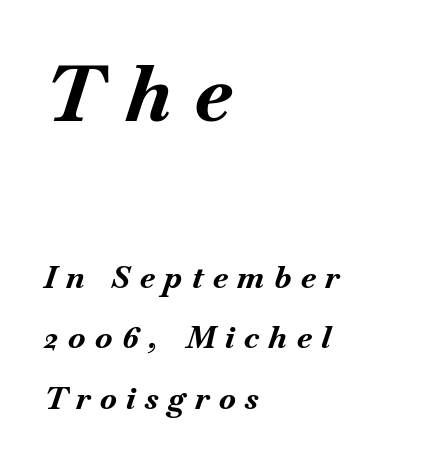
{"italic": "yes", "lean": "right", "slant_degrees": 18, "bold": "yes", "weight": "bold", "width": "normal", "stroke_contrast": "medium", "x_height": "small", "monospaced": "no", "underline": "no", "align": "left", "line_spacing": "loose", "line_spacing_ratio": 1.96, "letter_spacing": "wide", "letter_spacing_em": 0.31, "larger_block": "first", "size_ratio": 2.48, "glyph_px": 77}
